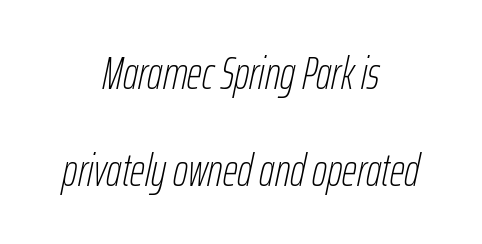
Plain, unruled lines of type. The passage shown stacks its lines with a broad gap. Italic: yes, the glyphs are oblique. The paragraph shown floats in the horizontal middle. This reads as an unemphasized weight, regular at the heaviest.
